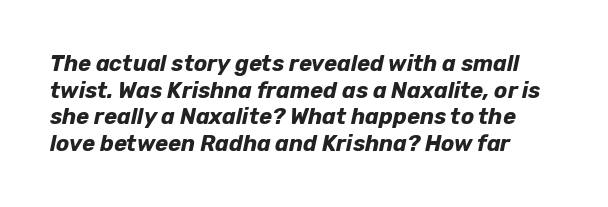
The image shows 22 px bold type, italic (leaning right); set line spacing 1.21x, normal letter spacing, not underlined.
